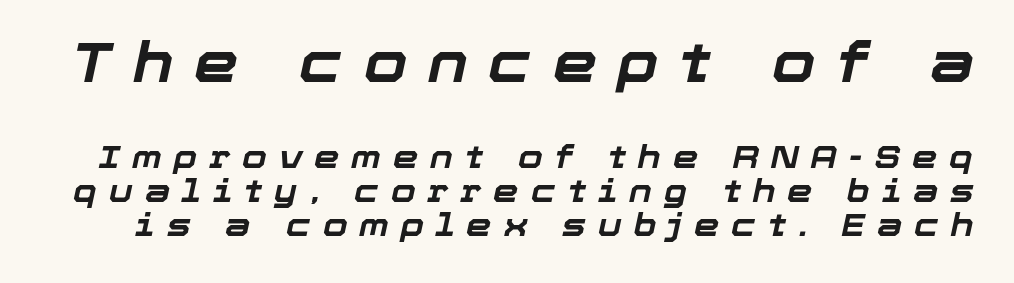
Q: Is the text bold? A: Yes.
Q: Is the text italic (slanted)? A: Yes, it leans right by about 12 degrees.
Q: Is the text underlined? A: No.
Q: Is the spacing between letters normal or unusually wide? A: Unusually wide.
Q: Is the spacing between lines tight, normal or loose? A: Tight.
Q: Which block of text is set in a larger size, the first (top) or the second (bottom)? A: The first (top) one.
Q: Width (condensed, normal, or wide)? A: Normal.
Q: Stroke contrast? A: Low.
Q: x-height? A: Medium.
Q: Monospaced? A: No.
